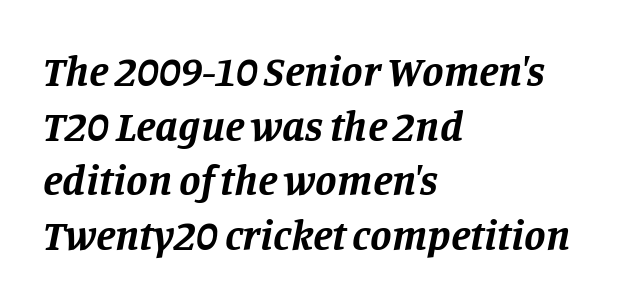
Notice how the stems are inclined rather than vertical — that's the hallmark of italics. The paragraph shown leans on its left margin. I'd describe the lettering as bold — thick and assertive. Looks like regular typesetting: each glyph gets only the width it needs. Decoration check: the copy has no underline. Notice how descenders clear the ascenders below comfortably — that's standard leading.
